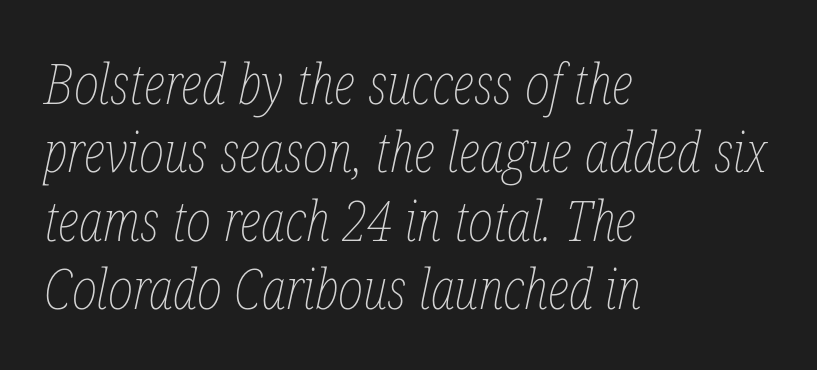
Q: Is the text bold? A: No.
Q: Is the text italic (slanted)? A: Yes, it leans right by about 12 degrees.
Q: Is the text underlined? A: No.
Q: How is the paragraph aligned? A: Left-aligned.
Q: Is the spacing between letters normal or unusually wide? A: Normal.
Q: Width (condensed, normal, or wide)? A: Condensed.
Q: Stroke contrast? A: Low.
Q: x-height? A: Medium.
Q: Monospaced? A: No.
